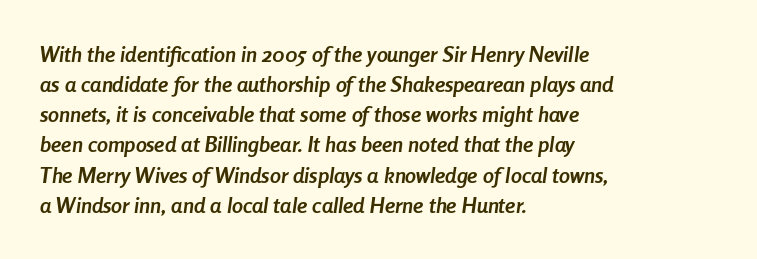
Q: Is the text bold? A: Yes.
Q: Is the text italic (slanted)? A: Yes, it leans right by about 8 degrees.
Q: Is the text underlined? A: No.
Q: How is the paragraph aligned? A: Left-aligned.
Q: Is the spacing between letters normal or unusually wide? A: Normal.
Q: Is the spacing between lines tight, normal or loose? A: Normal.
